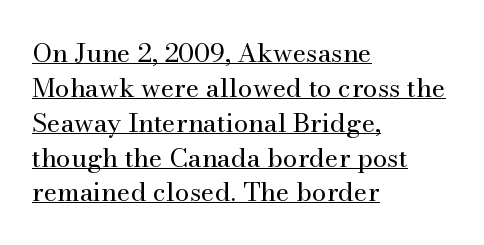
A roman cut, with each character standing at attention. Compared with typical body copy, the letter spacing here is the same. Does a line run under the words? Yes, clearly. Alignment: flush left. No chunkiness to these letters — they're not bold.
